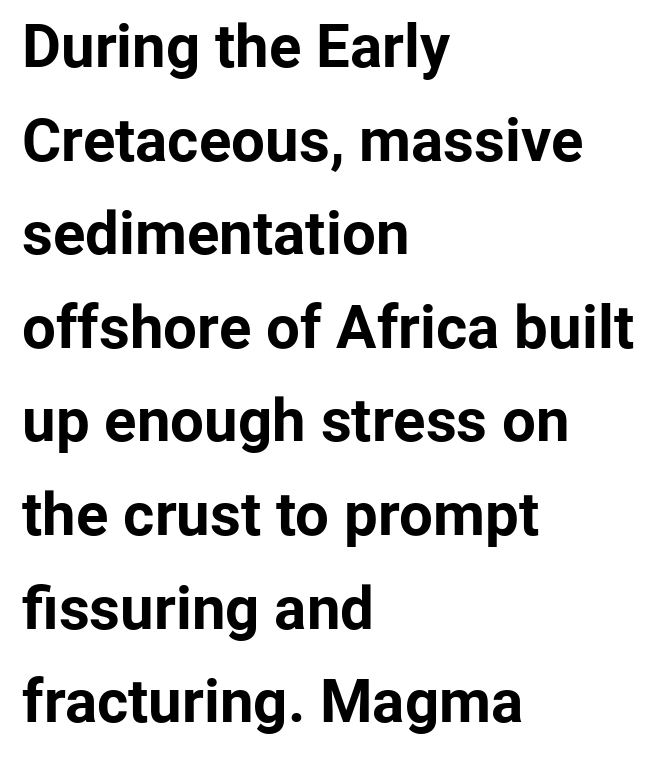
The image shows 60 px bold sans-serif type, upright; set left-aligned, normal line spacing (1.56x), normal letter spacing, not underlined; low stroke contrast and a medium x-height.
